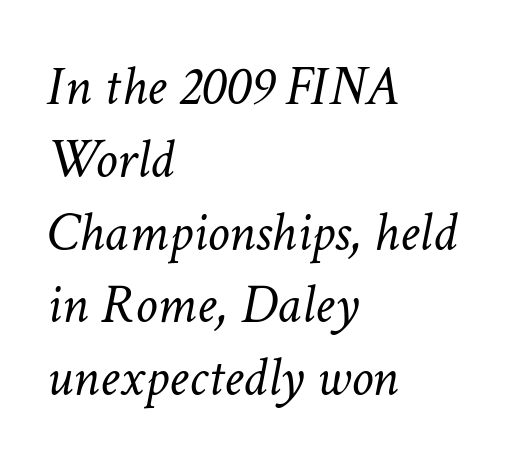
{"italic": "yes", "lean": "right", "slant_degrees": 11, "bold": "no", "weight": "light", "width": "normal", "stroke_contrast": "low", "x_height": "medium", "monospaced": "no", "underline": "no", "align": "left", "line_spacing": "normal", "line_spacing_ratio": 1.3, "letter_spacing": "normal", "letter_spacing_em": 0.0, "glyph_px": 56}
